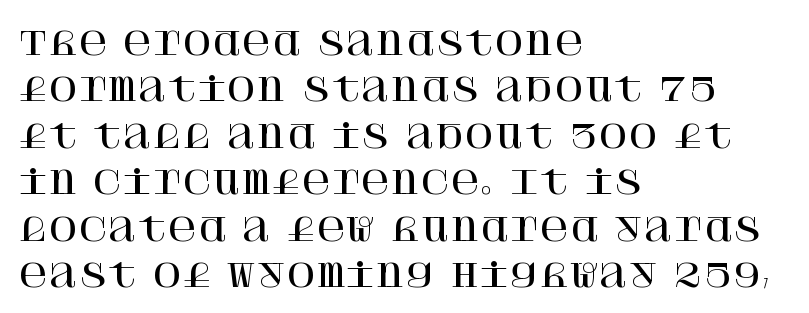
The horizontal fit of the characters is conventional and even. The gap between lines stays unmarked. This is roman type, the default non-slanted kind. Summary of vertical rhythm: regular, with standard interline spacing. If you drew a ruler down the left edge, every line would touch it. These lines are composed in type with serifs.
